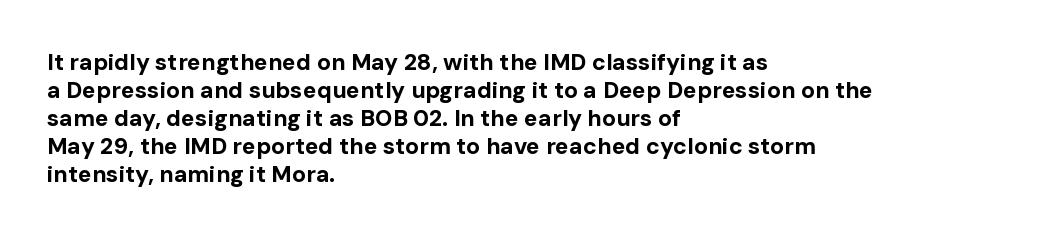
Look at the stroke-to-counter ratio: heavy, a bold. Ordinary non-slanted type is in use. The baseline area is clear. The setting favours the left margin, as ordinary paragraphs usually do. Look at the tracking — it's just the regular setting, nothing added.
